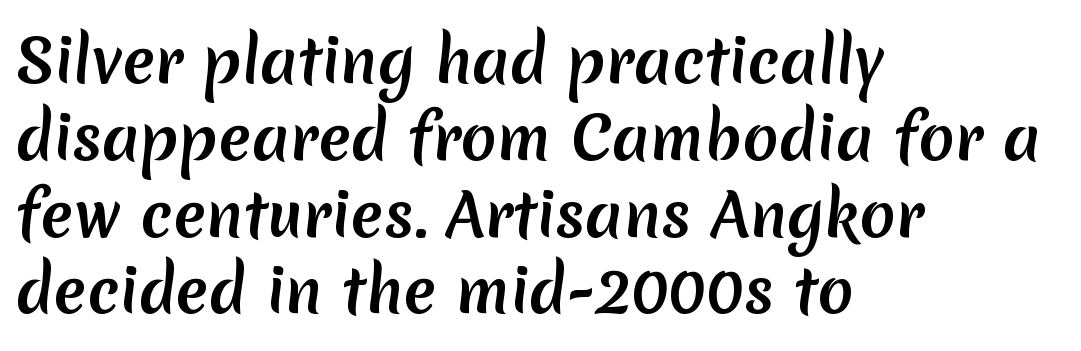
The image shows 60 px sans-serif type; set left-aligned, normal line spacing (1.28x), normal letter spacing, not underlined; medium stroke contrast and a medium x-height.
